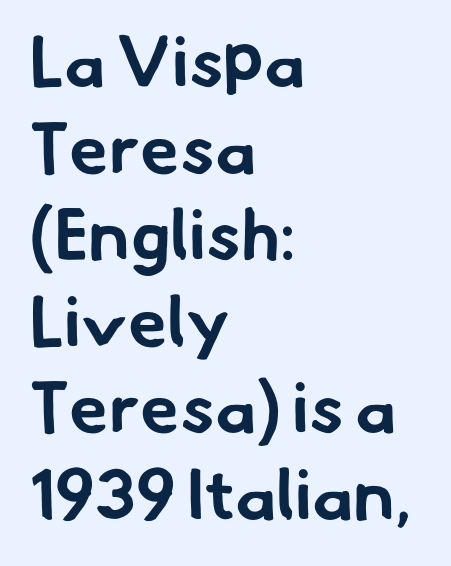
Q: Is the text bold? A: Yes.
Q: Is the typeface a serif or a sans-serif typeface? A: Sans-serif.
Q: Is the text underlined? A: No.
Q: How is the paragraph aligned? A: Left-aligned.
Q: Is the spacing between letters normal or unusually wide? A: Normal.
Q: Width (condensed, normal, or wide)? A: Normal.
Q: Stroke contrast? A: Low.
Q: x-height? A: Small.
Q: Monospaced? A: No.
